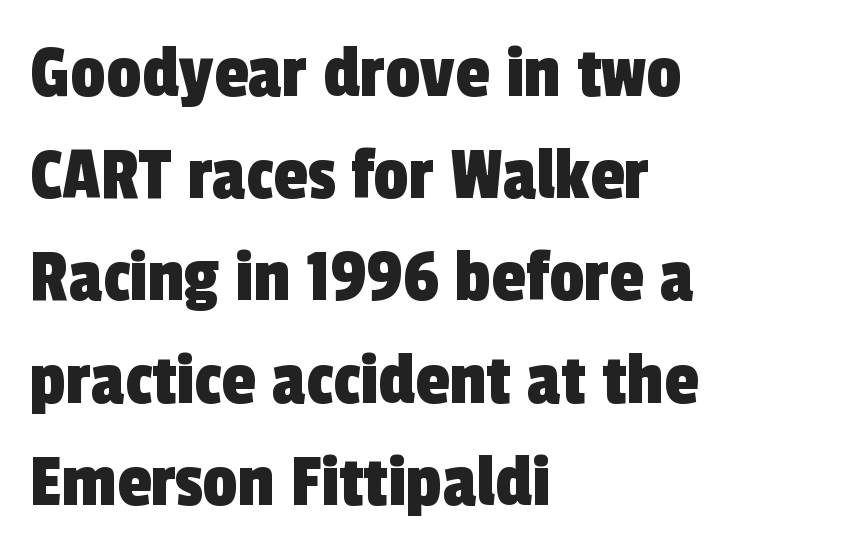
The image shows 78 px condensed sans-serif type; set left-aligned, normal line spacing (1.31x), normal letter spacing, not underlined; a medium x-height.
